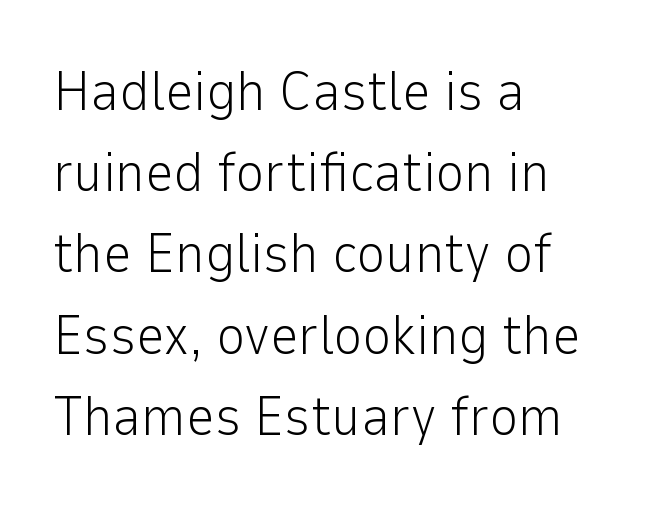
The image shows 56 px light sans-serif type, upright; set left-aligned, normal line spacing (1.45x), normal letter spacing, not underlined; low stroke contrast and a medium x-height.
